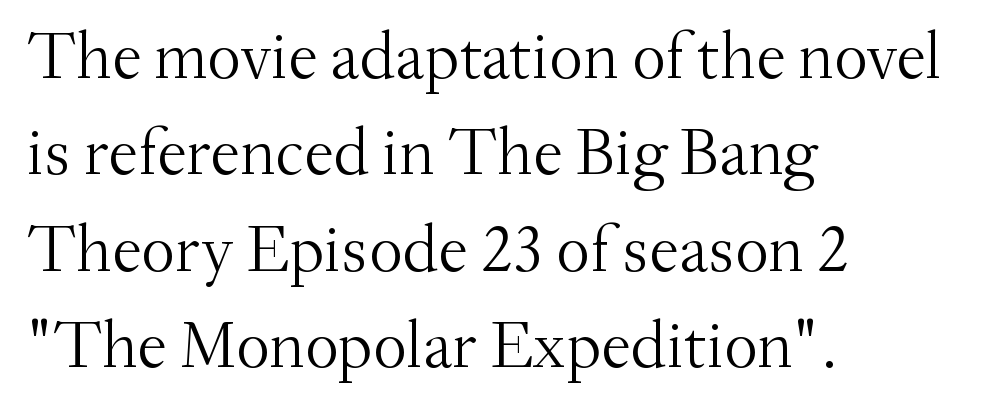
Q: Is the text bold? A: No.
Q: Is the text italic (slanted)? A: No, it is upright.
Q: Is the typeface a serif or a sans-serif typeface? A: Serif.
Q: Is the text underlined? A: No.
Q: How is the paragraph aligned? A: Left-aligned.
Q: Is the spacing between letters normal or unusually wide? A: Normal.
Q: Is the spacing between lines tight, normal or loose? A: Normal.
Q: Width (condensed, normal, or wide)? A: Normal.
Q: Stroke contrast? A: Medium.
Q: x-height? A: Small.
Q: Monospaced? A: No.
